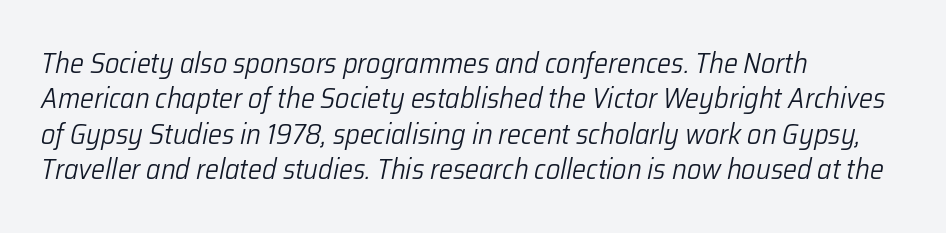
When letters slant like this, we call the style italic. The rendering uses natural spacing where letterforms have individual widths. The string is rendered with underlining switched off. Compared with a centered layout, this one pins lines to the left instead. Inter-character spacing is left at the font's built-in metrics.
